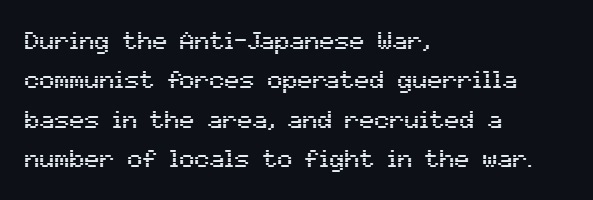
Q: Is the text italic (slanted)? A: No, it is upright.
Q: Is the text underlined? A: No.
Q: How is the paragraph aligned? A: Left-aligned.
Q: Is the spacing between letters normal or unusually wide? A: Normal.
Q: Is the spacing between lines tight, normal or loose? A: Normal.
